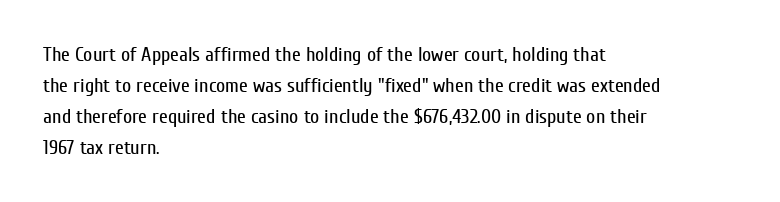
The face looks like a standard text weight, possibly lighter. The type is set solid horizontally, with unmodified tracking. The lettering stays uniformly vertical, giving the passage a roman look. Leading: standard. Casual observation: everything's shoved over to the left.
